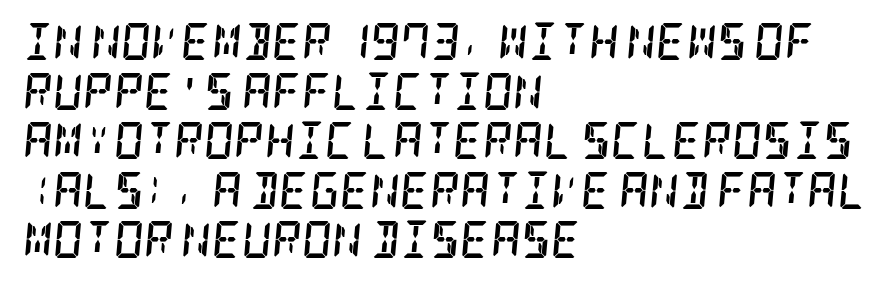
The image shows 37 px semibold, condensed serif type, italic (leaning right); set left-aligned, normal line spacing (1.34x), normal letter spacing, not underlined; low stroke contrast and a large x-height.
